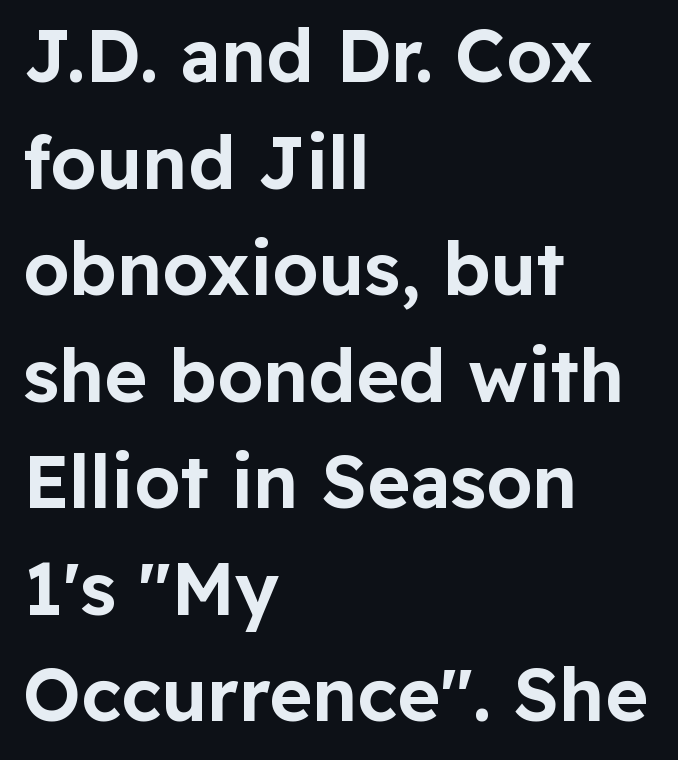
Q: Is the text italic (slanted)? A: No, it is upright.
Q: Is the typeface a serif or a sans-serif typeface? A: Sans-serif.
Q: Is the text underlined? A: No.
Q: How is the paragraph aligned? A: Left-aligned.
Q: Is the spacing between letters normal or unusually wide? A: Normal.
Q: Is the spacing between lines tight, normal or loose? A: Normal.
Q: Width (condensed, normal, or wide)? A: Normal.
Q: Stroke contrast? A: Low.
Q: x-height? A: Medium.
Q: Monospaced? A: No.
